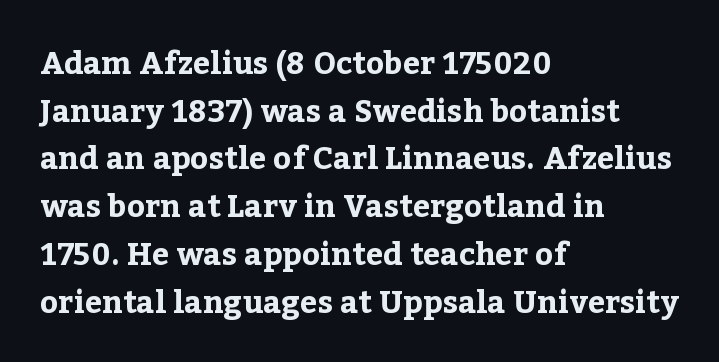
Q: Is the text bold? A: Yes.
Q: Is the text italic (slanted)? A: No, it is upright.
Q: Is the typeface a serif or a sans-serif typeface? A: Serif.
Q: Is the text underlined? A: No.
Q: How is the paragraph aligned? A: Left-aligned.
Q: Is the spacing between letters normal or unusually wide? A: Normal.
Q: Is the spacing between lines tight, normal or loose? A: Normal.
Q: Width (condensed, normal, or wide)? A: Normal.
Q: Stroke contrast? A: Low.
Q: x-height? A: Medium.
Q: Monospaced? A: No.
